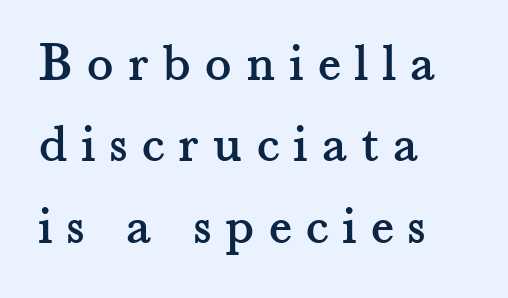
The image shows 55 px serif type, upright; set left-aligned, normal line spacing (1.48x), unusually wide letter spacing (+0.26 em), not underlined; medium stroke contrast and a small x-height.
